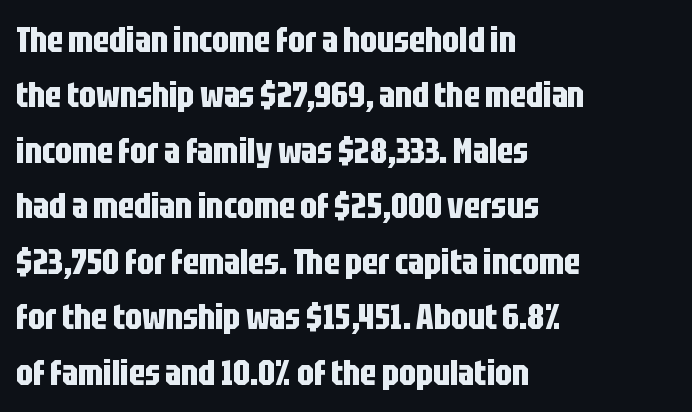
The image shows 36 px bold, condensed sans-serif type, upright; set left-aligned, normal line spacing (1.54x), normal letter spacing, not underlined; low stroke contrast and a large x-height.
